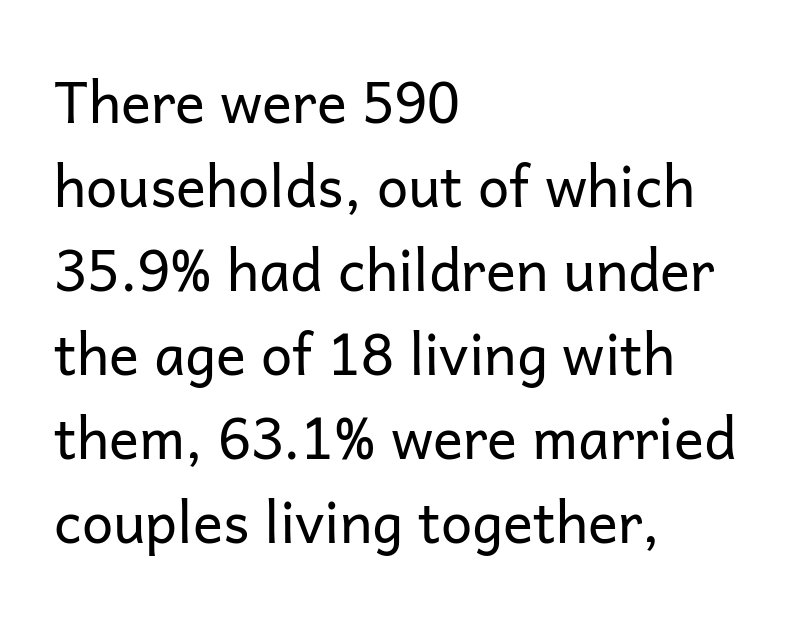
{"serif": "no", "italic": "no", "bold": "no", "weight": "regular", "width": "normal", "stroke_contrast": "low", "x_height": "medium", "monospaced": "no", "underline": "no", "align": "left", "line_spacing": "normal", "line_spacing_ratio": 1.5, "letter_spacing": "normal", "letter_spacing_em": 0.0, "glyph_px": 56}
